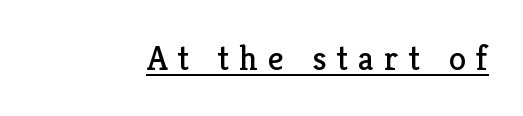
{"serif": "yes", "italic": "no", "bold": "no", "weight": "regular", "width": "normal", "stroke_contrast": "low", "x_height": "medium", "monospaced": "no", "underline": "yes", "letter_spacing": "wide", "letter_spacing_em": 0.29, "glyph_px": 35}
